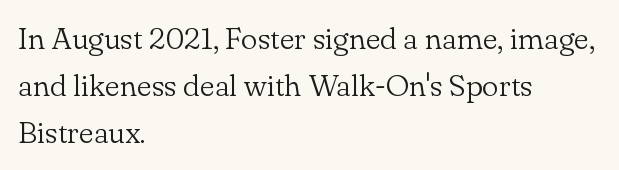
{"serif": "yes", "italic": "no", "bold": "no", "weight": "light", "width": "normal", "stroke_contrast": "low", "x_height": "small", "monospaced": "no", "underline": "no", "align": "left", "line_spacing": "normal", "line_spacing_ratio": 1.52, "letter_spacing": "normal", "letter_spacing_em": 0.0, "glyph_px": 31}
